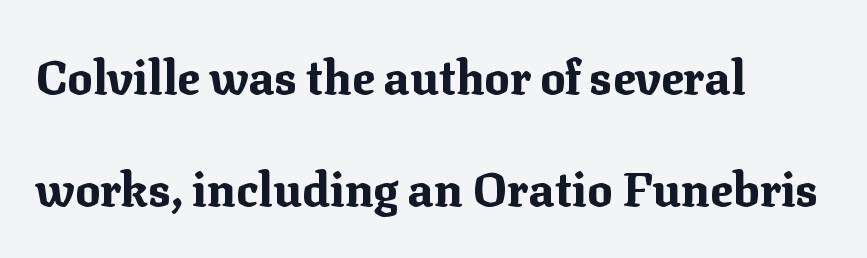
A typesetter would call this proportional, since set widths differ per character. What's the leading like? Stretched, with rows far apart. This sample is left-justified, so line endings fall wherever the words run out. Every character sits straight up, as roman type does. Compared with typical body copy, the letter spacing here is the same.
